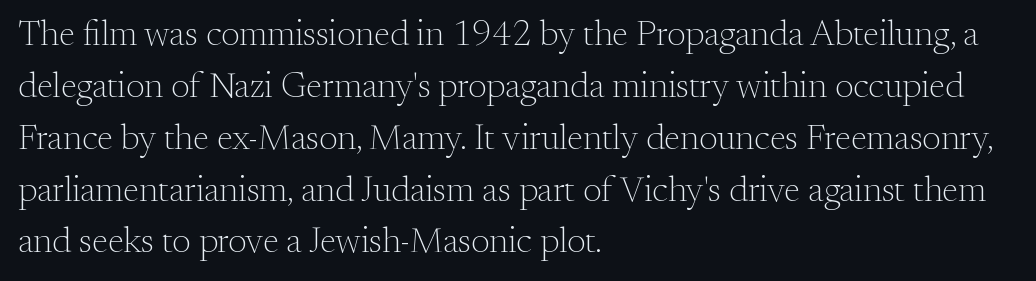
Q: Is the text bold? A: No.
Q: Is the text italic (slanted)? A: No, it is upright.
Q: Is the typeface a serif or a sans-serif typeface? A: Serif.
Q: Is the text underlined? A: No.
Q: How is the paragraph aligned? A: Left-aligned.
Q: Is the spacing between letters normal or unusually wide? A: Normal.
Q: Is the spacing between lines tight, normal or loose? A: Normal.
Q: Width (condensed, normal, or wide)? A: Normal.
Q: Stroke contrast? A: Medium.
Q: x-height? A: Small.
Q: Monospaced? A: No.
